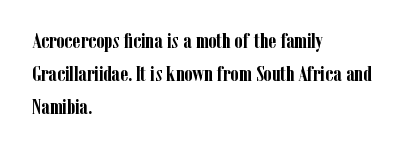
{"italic": "no", "bold": "yes", "underline": "no", "align": "left", "line_spacing": "normal", "line_spacing_ratio": 1.58, "letter_spacing": "normal", "letter_spacing_em": 0.0, "glyph_px": 21}
